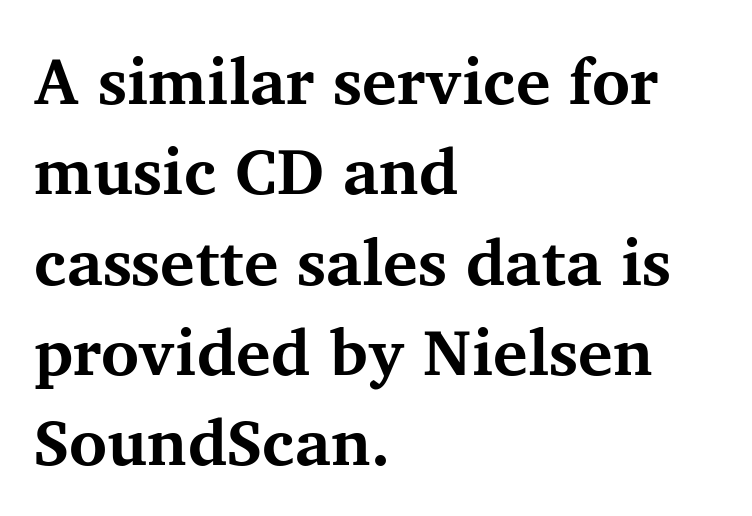
The space directly below the letters is spotless. In terms of leading, this rendering sits right in the middle. The glyphs have the mass of a bold cut. Italic? Not at all — the glyphs are vertical.
